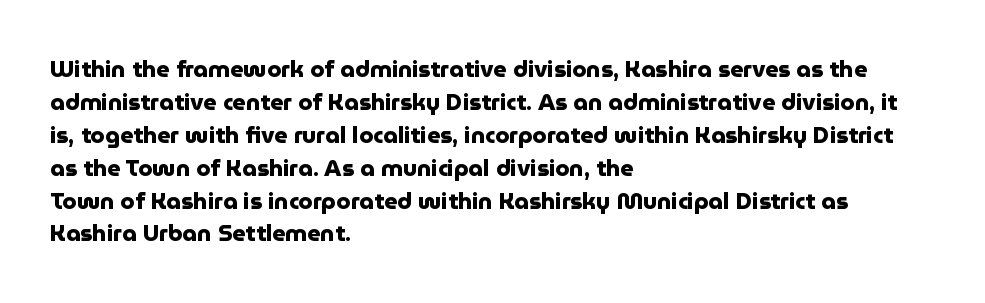
{"italic": "no", "bold": "yes", "underline": "no", "align": "left", "line_spacing": "normal", "line_spacing_ratio": 1.43, "letter_spacing": "normal", "letter_spacing_em": 0.0, "glyph_px": 23}
